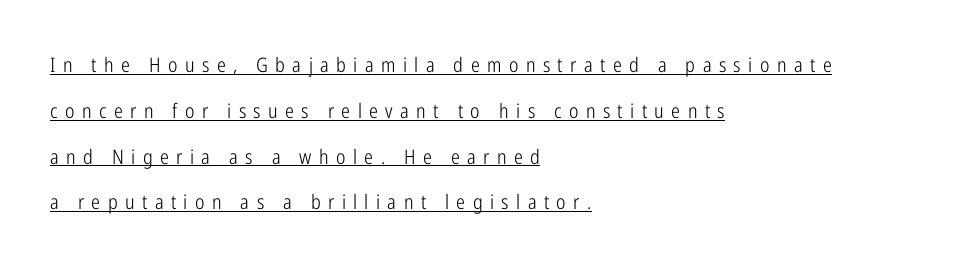
Letter spacing: wide. Is there much room between lines? Yes — plenty of vertical air separates them. Weight: not bold — regular or lighter. A roman cut, with each character standing at attention.
